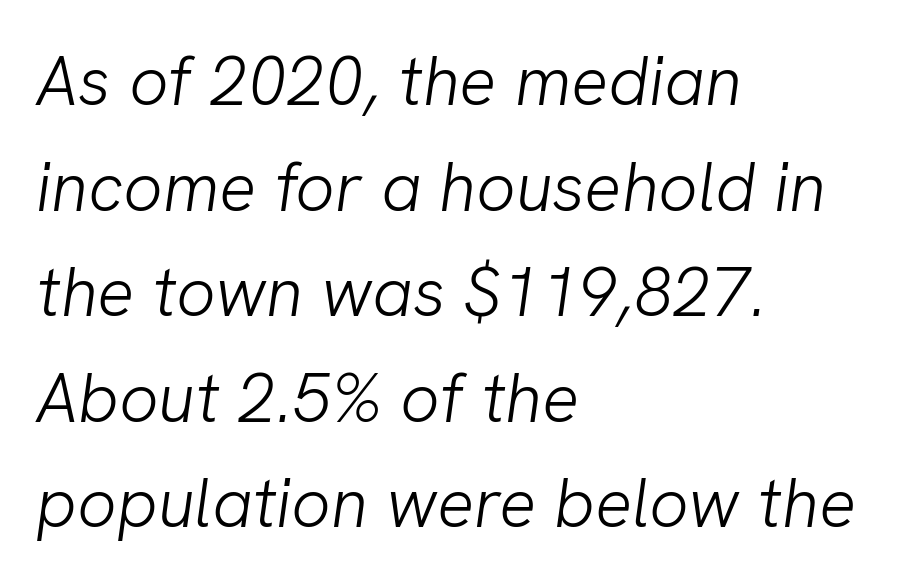
All the whitespace from short lines collects on the right. Nope, no serifs anywhere on these letters. Proportional: the letters do not fall into vertical columns. Is there much room between lines? A standard amount, neither cramped nor airy. Anything drawn beneath the words? Only blank space.
